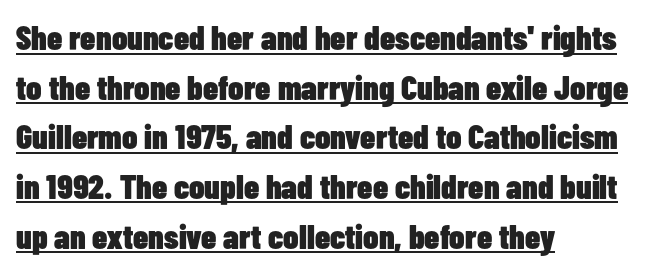
Q: Is the text bold? A: Yes.
Q: Is the text italic (slanted)? A: No, it is upright.
Q: Is the typeface a serif or a sans-serif typeface? A: Sans-serif.
Q: Is the text underlined? A: Yes.
Q: How is the paragraph aligned? A: Left-aligned.
Q: Is the spacing between letters normal or unusually wide? A: Normal.
Q: Is the spacing between lines tight, normal or loose? A: Normal.
Q: Width (condensed, normal, or wide)? A: Condensed.
Q: Stroke contrast? A: Low.
Q: x-height? A: Medium.
Q: Monospaced? A: No.
